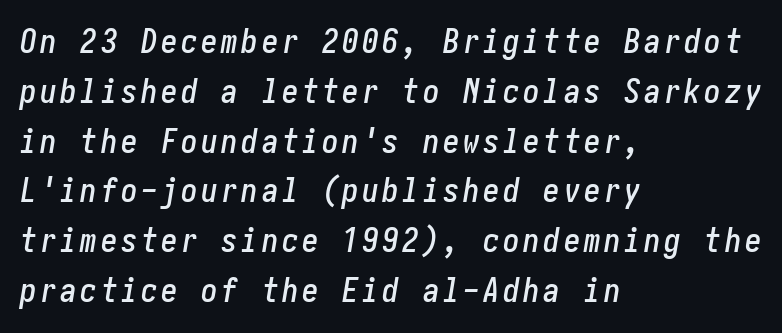
Q: Is the text italic (slanted)? A: Yes, it leans right by about 10 degrees.
Q: Is the text underlined? A: No.
Q: How is the paragraph aligned? A: Left-aligned.
Q: Is the spacing between lines tight, normal or loose? A: Normal.
Q: Width (condensed, normal, or wide)? A: Condensed.
Q: Stroke contrast? A: Low.
Q: x-height? A: Medium.
